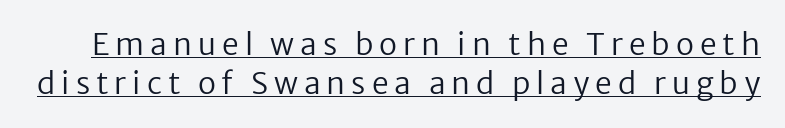
Posture: upright roman. What kind of face is this? One without serifs — a sans. This sample keeps an unexceptional amount of space between lines. Think of a printed novel: that variable character pitch is what you see here.
